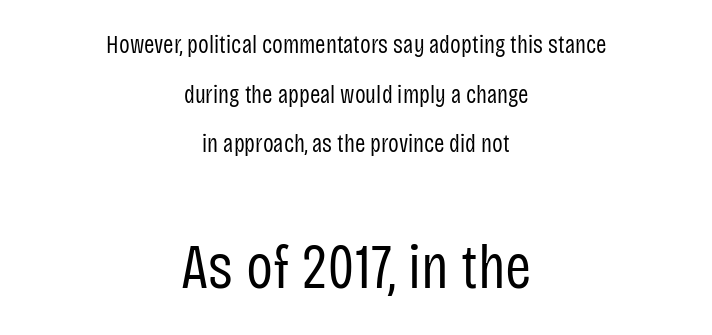
Size contrast runs from small at the top to large at the bottom. Each new line begins a long way beneath the previous one. Tall strokes in this sample are plumb rather than angled. Quick note: underline off. The face used here is proportionally spaced, like ordinary book or web type. The glyphs in this specimen are sans serif.
